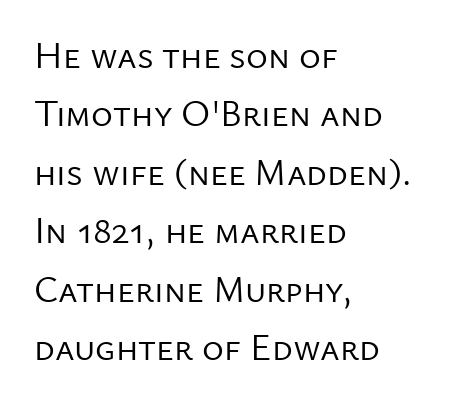
Q: Is the text bold? A: No.
Q: Is the text italic (slanted)? A: No, it is upright.
Q: Is the typeface a serif or a sans-serif typeface? A: Sans-serif.
Q: Is the text underlined? A: No.
Q: How is the paragraph aligned? A: Left-aligned.
Q: Is the spacing between letters normal or unusually wide? A: Normal.
Q: Is the spacing between lines tight, normal or loose? A: Normal.
Q: Width (condensed, normal, or wide)? A: Normal.
Q: Stroke contrast? A: Low.
Q: x-height? A: Medium.
Q: Monospaced? A: No.
